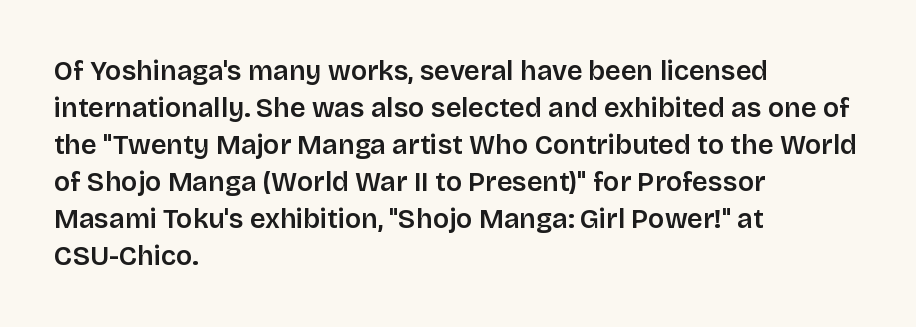
Q: Is the text bold? A: Semi-bold.
Q: Is the text italic (slanted)? A: No, it is upright.
Q: Is the text underlined? A: No.
Q: How is the paragraph aligned? A: Left-aligned.
Q: Is the spacing between letters normal or unusually wide? A: Normal.
Q: Is the spacing between lines tight, normal or loose? A: Normal.
